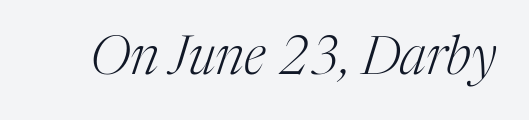
{"serif": "yes", "italic": "yes", "lean": "right", "slant_degrees": 17, "bold": "no", "weight": "light", "width": "normal", "stroke_contrast": "medium", "x_height": "medium", "monospaced": "no", "underline": "no", "letter_spacing": "normal", "letter_spacing_em": 0.0, "glyph_px": 53}
